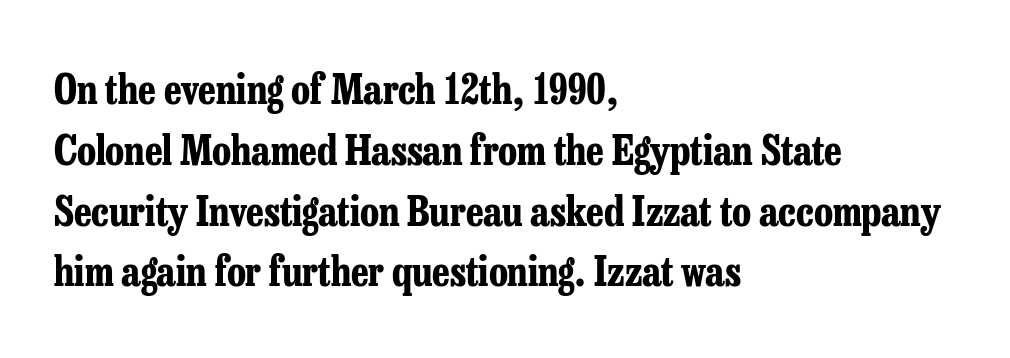
Q: Is the text bold? A: Yes.
Q: Is the text italic (slanted)? A: No, it is upright.
Q: Is the typeface a serif or a sans-serif typeface? A: Serif.
Q: Is the text underlined? A: No.
Q: How is the paragraph aligned? A: Left-aligned.
Q: Is the spacing between letters normal or unusually wide? A: Normal.
Q: Is the spacing between lines tight, normal or loose? A: Normal.
Q: Width (condensed, normal, or wide)? A: Condensed.
Q: Stroke contrast? A: Low.
Q: x-height? A: Medium.
Q: Monospaced? A: No.
